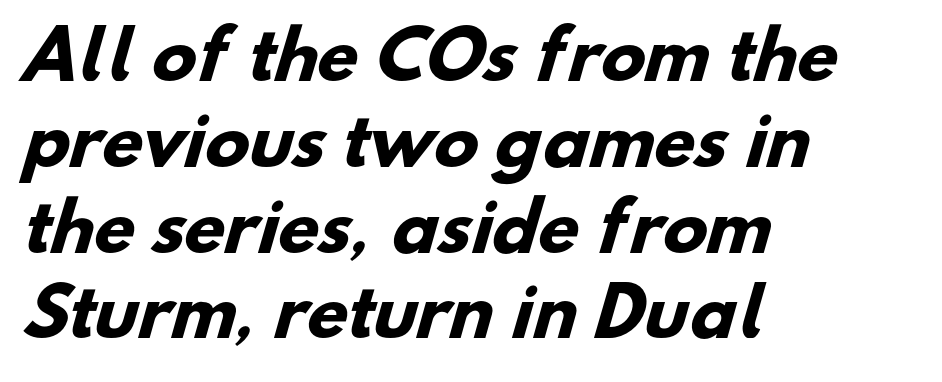
{"serif": "no", "bold": "yes", "weight": "heavy", "width": "normal", "stroke_contrast": "low", "x_height": "small", "monospaced": "no", "underline": "no", "align": "left", "line_spacing": "normal", "line_spacing_ratio": 1.3, "letter_spacing": "normal", "letter_spacing_em": 0.0, "glyph_px": 66}
